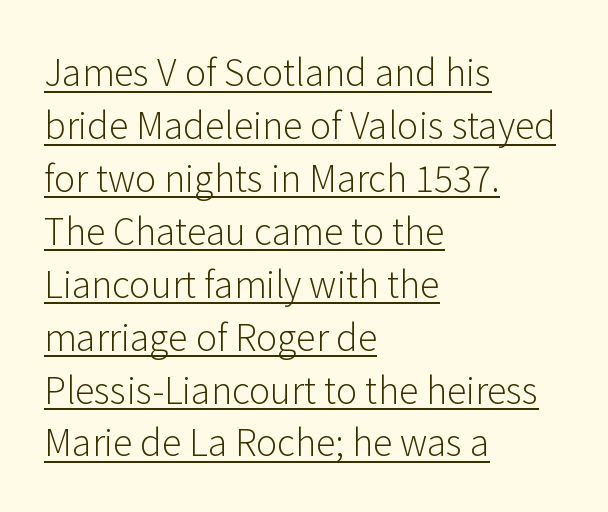
{"serif": "no", "italic": "no", "bold": "no", "weight": "light", "width": "normal", "stroke_contrast": "low", "x_height": "medium", "monospaced": "no", "underline": "yes", "align": "left", "line_spacing": "normal", "line_spacing_ratio": 1.47, "letter_spacing": "normal", "letter_spacing_em": 0.0, "glyph_px": 36}
